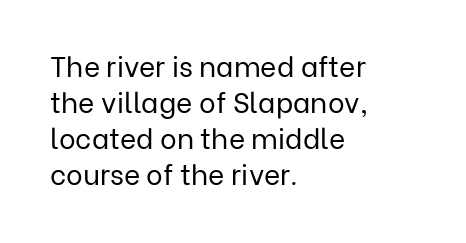
{"serif": "no", "italic": "no", "bold": "no", "weight": "regular", "width": "normal", "stroke_contrast": "low", "x_height": "medium", "monospaced": "no", "underline": "no", "align": "left", "line_spacing": "normal", "line_spacing_ratio": 1.28, "letter_spacing": "normal", "letter_spacing_em": 0.0, "glyph_px": 28}
